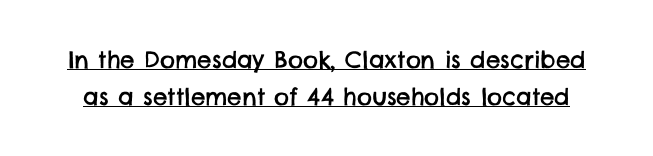
{"underline": "yes", "line_spacing": "normal", "line_spacing_ratio": 1.59, "letter_spacing": "normal", "letter_spacing_em": 0.0, "glyph_px": 23}
